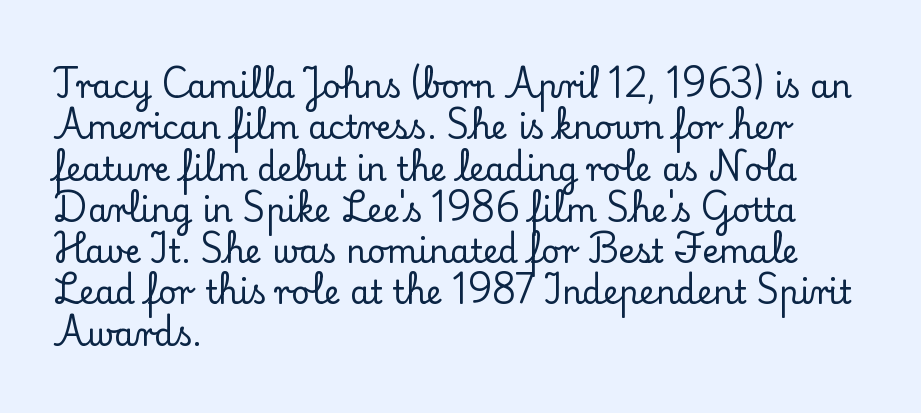
Type style note: has serifs. What stands out about the letter spacing? Nothing — it is the standard amount. Unlike italic type, these characters show no tilt at all. The glyphs are unaccompanied by any horizontal stroke below them. Note the varied advance widths — an 'i' is clearly narrower than an 'm'. Caption: multi-line text, flush left, ragged right.
